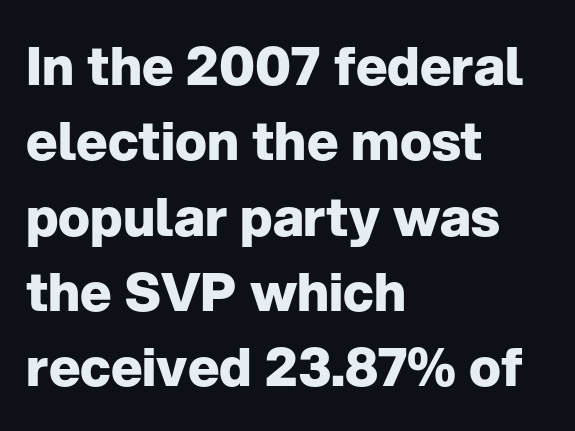
{"serif": "no", "italic": "no", "bold": "yes", "weight": "heavy", "width": "normal", "stroke_contrast": "low", "x_height": "medium", "monospaced": "no", "underline": "no", "align": "left", "line_spacing": "normal", "line_spacing_ratio": 1.42, "letter_spacing": "normal", "letter_spacing_em": 0.0, "glyph_px": 53}
